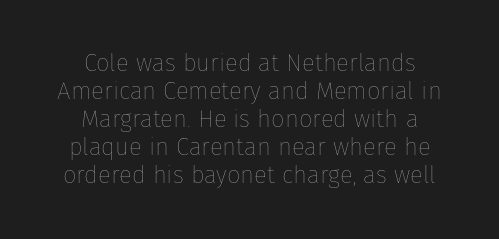
{"italic": "no", "bold": "no", "underline": "no", "align": "center", "line_spacing_ratio": 1.17, "letter_spacing": "normal", "letter_spacing_em": 0.0, "glyph_px": 24}
